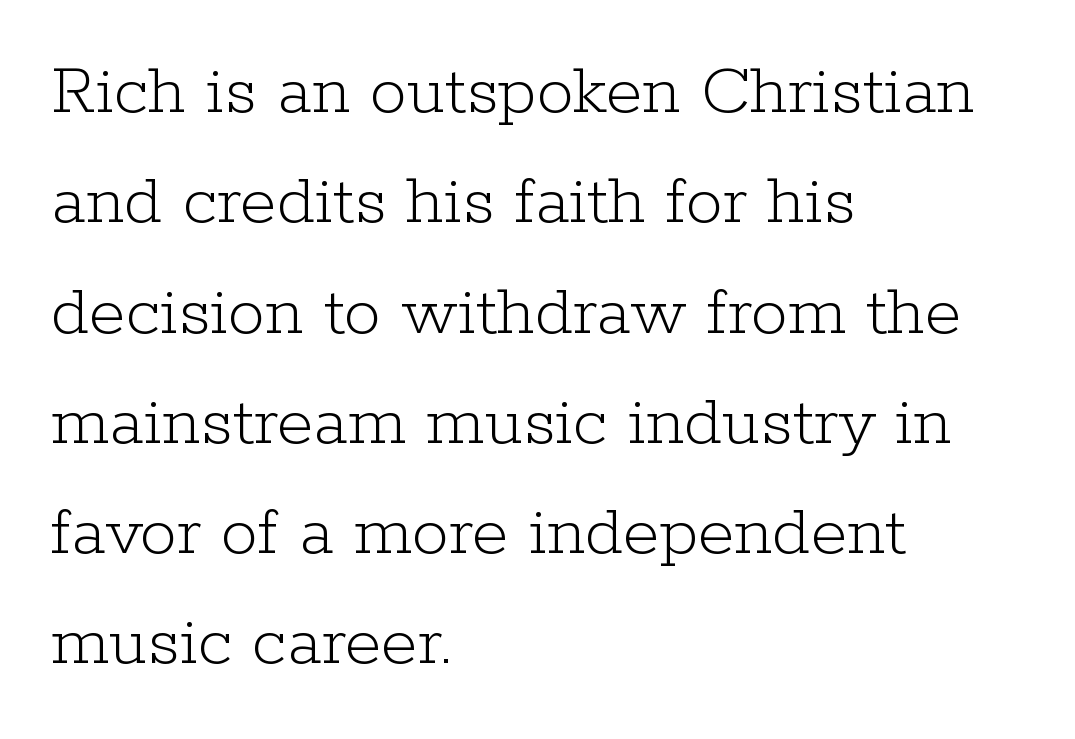
The rendering keeps characters at their native spacing. The typesetting does not lean heavy: it is not bold. Vertical spacing — default. Nope, not italic — everything's standing straight. These lines are rendered in a variable-pitch font. The characters display serif detailing at their extremities.
